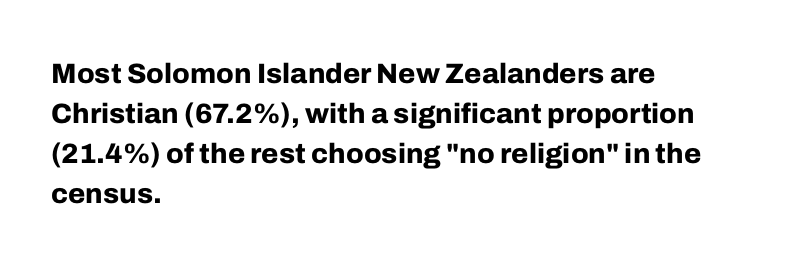
The space beneath each line is pristine and unruled. Layout note: lines flush left. How would I describe the line gaps? Plain and ordinary. The letters advance in unequal steps, a hallmark of proportional type. Is the type bold? Yes — the strokes are clearly thick and heavy.
